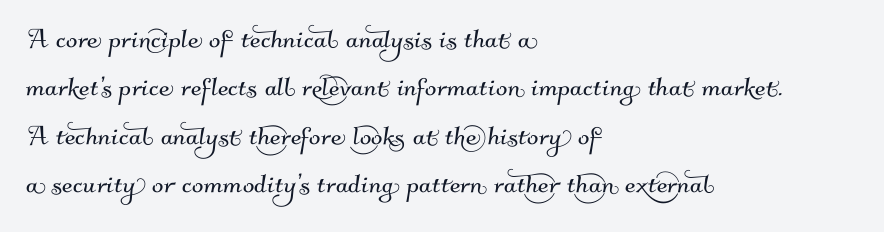
The face used here is rendered with its standard letterfit. The type family on display is of the sans-serif kind. Successive baselines arrive at the customary interval. The letters advance in unequal steps, a hallmark of proportional type.
